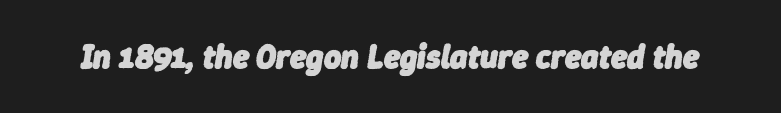
The image shows 33 px heavy type, italic (leaning right); set normal letter spacing, not underlined; low stroke contrast and a medium x-height.
